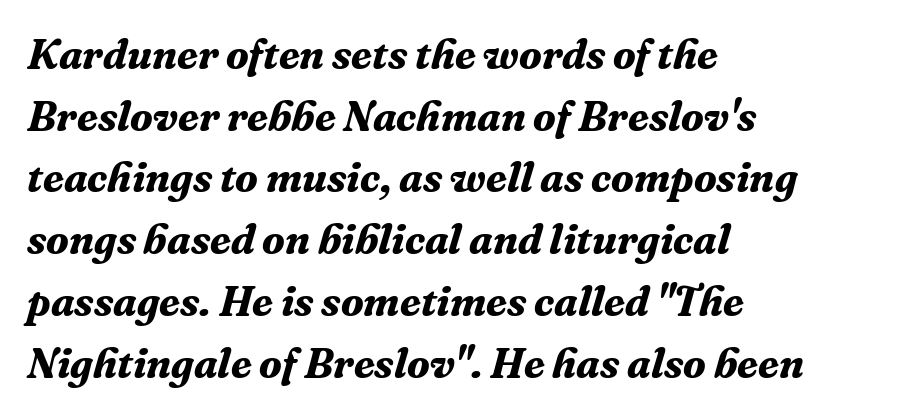
{"serif": "yes", "italic": "yes", "lean": "right", "slant_degrees": 16, "bold": "yes", "weight": "bold", "width": "normal", "stroke_contrast": "medium", "x_height": "medium", "monospaced": "no", "underline": "no", "align": "left", "line_spacing": "normal", "line_spacing_ratio": 1.47, "letter_spacing": "normal", "letter_spacing_em": 0.0, "glyph_px": 42}
